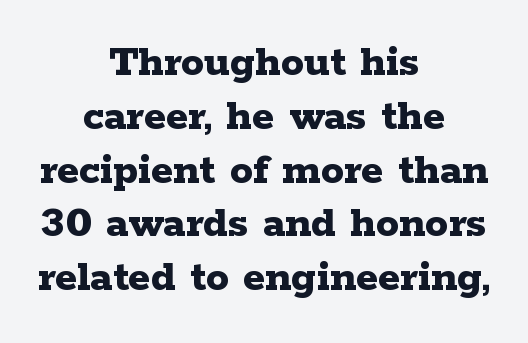
The image shows 46 px bold, wide serif type, upright; set centered, line spacing 1.17x, normal letter spacing, not underlined; low stroke contrast and a medium x-height.
